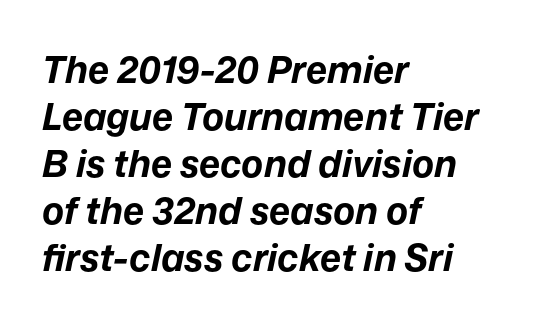
{"italic": "yes", "lean": "right", "slant_degrees": 12, "bold": "yes", "weight": "bold", "width": "normal", "stroke_contrast": "low", "x_height": "medium", "monospaced": "no", "underline": "no", "align": "left", "line_spacing": "normal", "line_spacing_ratio": 1.27, "letter_spacing": "normal", "letter_spacing_em": 0.0, "glyph_px": 37}
